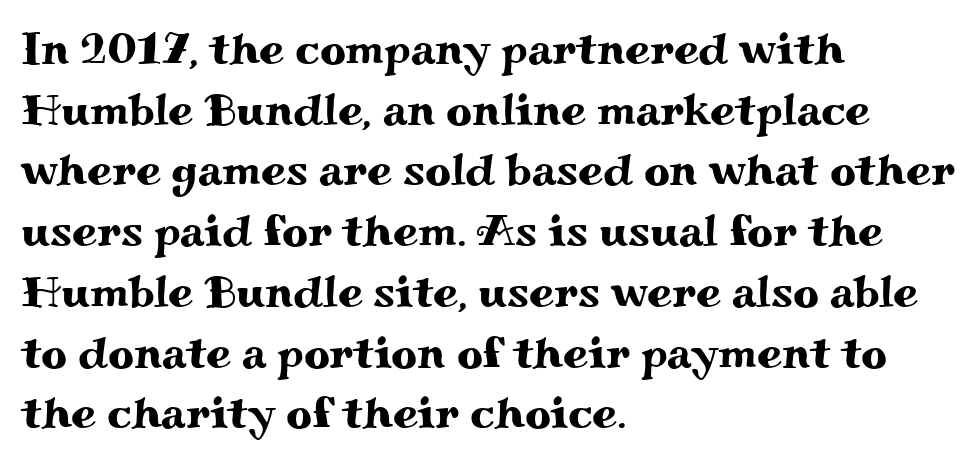
The image shows 45 px wide serif type, upright; set left-aligned, normal line spacing (1.35x), normal letter spacing, not underlined; medium stroke contrast and a small x-height.
